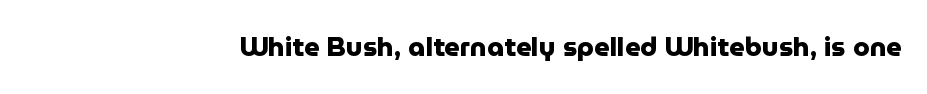
{"italic": "no", "bold": "yes", "underline": "no", "letter_spacing": "normal", "letter_spacing_em": 0.0, "glyph_px": 27}
